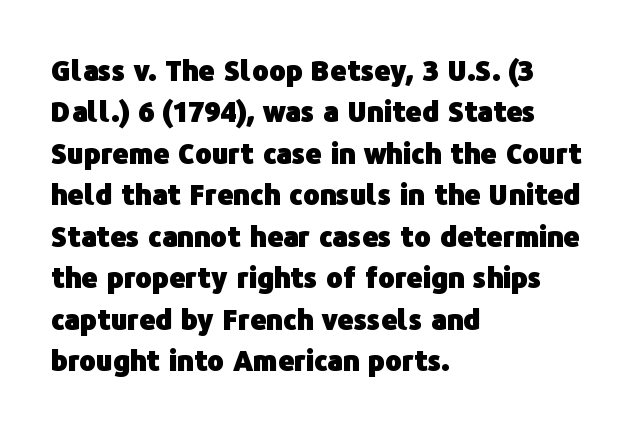
Q: Is the text bold? A: Yes.
Q: Is the text italic (slanted)? A: No, it is upright.
Q: Is the typeface a serif or a sans-serif typeface? A: Sans-serif.
Q: Is the text underlined? A: No.
Q: How is the paragraph aligned? A: Left-aligned.
Q: Is the spacing between letters normal or unusually wide? A: Normal.
Q: Is the spacing between lines tight, normal or loose? A: Normal.
Q: Width (condensed, normal, or wide)? A: Normal.
Q: Stroke contrast? A: Low.
Q: x-height? A: Medium.
Q: Monospaced? A: No.
